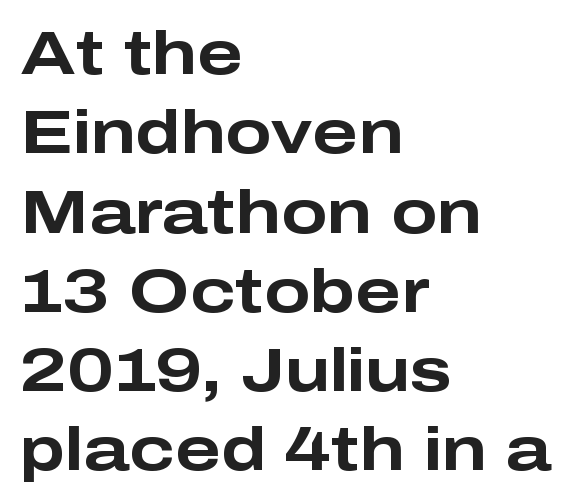
Inter-character spacing is left at the font's built-in metrics. The rendering shows plain stroke endings on the letterforms — a sans-serif design. In terms of leading, this rendering sits right in the middle. Character widths vary here, with narrow letters taking less room than wide ones. If you drew a line through each stem, it would be perfectly vertical. These words are printed bold, with thick strokes throughout.
